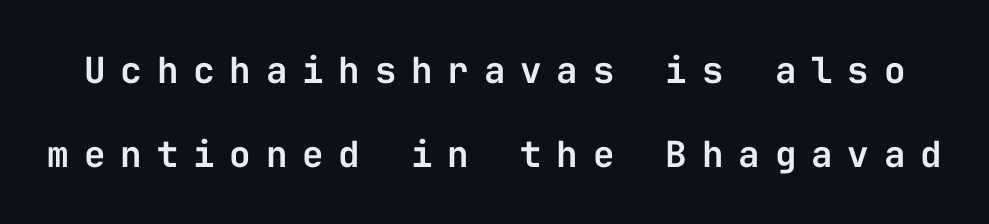
{"serif": "no", "italic": "no", "width": "normal", "stroke_contrast": "low", "x_height": "medium", "monospaced": "yes", "underline": "no", "line_spacing": "loose", "line_spacing_ratio": 2.32, "letter_spacing": "wide", "letter_spacing_em": 0.41, "glyph_px": 36}
